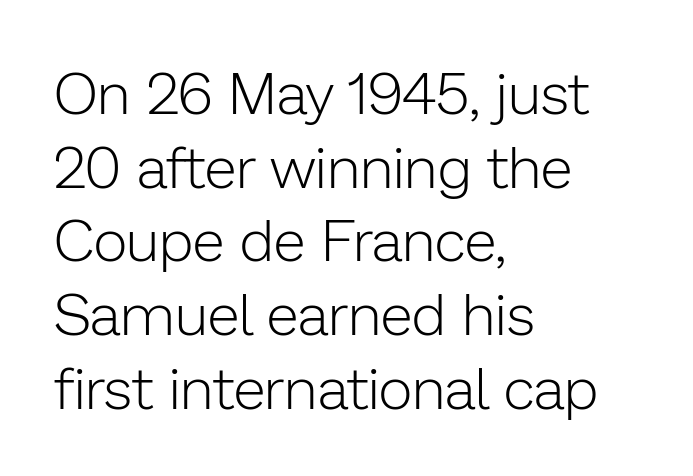
Nope, not italic — everything's standing straight. The tracking reads as untouched default to a designer's eye. A typesetter would call this leading conventional body-copy spacing. Are there feet on the stems? There aren't — it's a sans. The face used here is proportionally spaced, like ordinary book or web type. Heaviness? Minimal to ordinary, like unemphasized prose.
